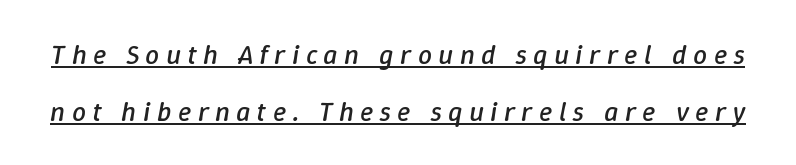
{"italic": "yes", "lean": "right", "slant_degrees": 9, "bold": "no", "weight": "regular", "width": "normal", "stroke_contrast": "low", "x_height": "medium", "monospaced": "no", "underline": "yes", "line_spacing": "loose", "line_spacing_ratio": 2.02, "letter_spacing": "wide", "letter_spacing_em": 0.23, "glyph_px": 28}
